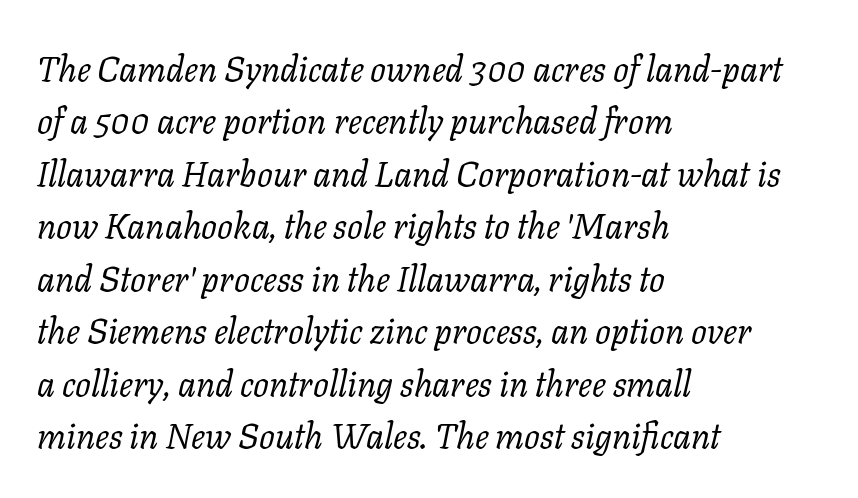
The image shows 35 px regular-weight serif type, italic (leaning right); set left-aligned, normal line spacing (1.5x), normal letter spacing, not underlined; low stroke contrast and a medium x-height.
